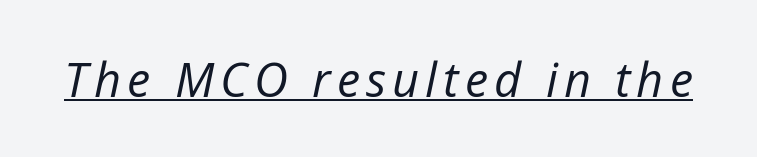
The image shows 47 px regular-weight type, italic (leaning right); set underlined; low stroke contrast and a medium x-height.
